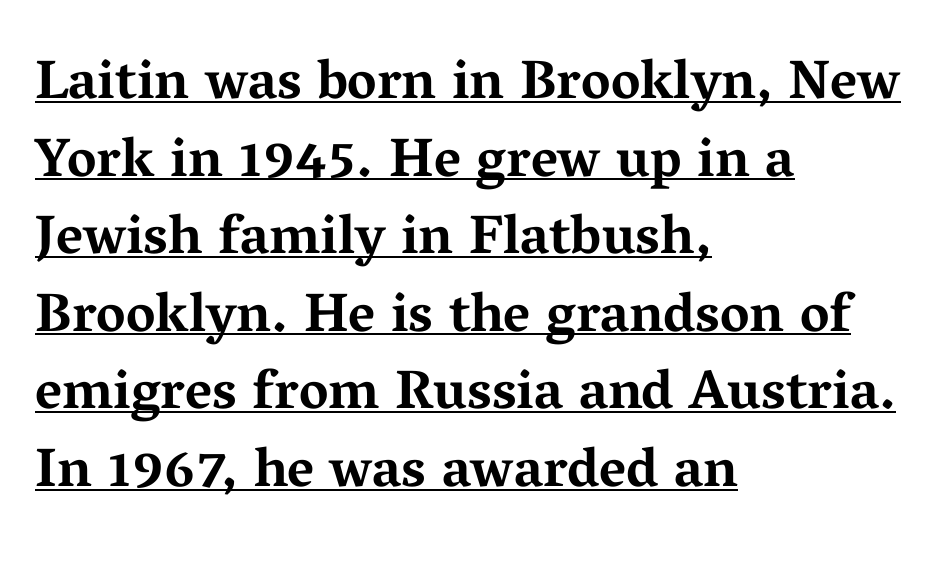
Q: Is the text bold? A: Yes.
Q: Is the text italic (slanted)? A: No, it is upright.
Q: Is the typeface a serif or a sans-serif typeface? A: Serif.
Q: Is the text underlined? A: Yes.
Q: How is the paragraph aligned? A: Left-aligned.
Q: Is the spacing between letters normal or unusually wide? A: Normal.
Q: Is the spacing between lines tight, normal or loose? A: Normal.
Q: Width (condensed, normal, or wide)? A: Wide.
Q: Stroke contrast? A: Medium.
Q: x-height? A: Medium.
Q: Monospaced? A: No.
